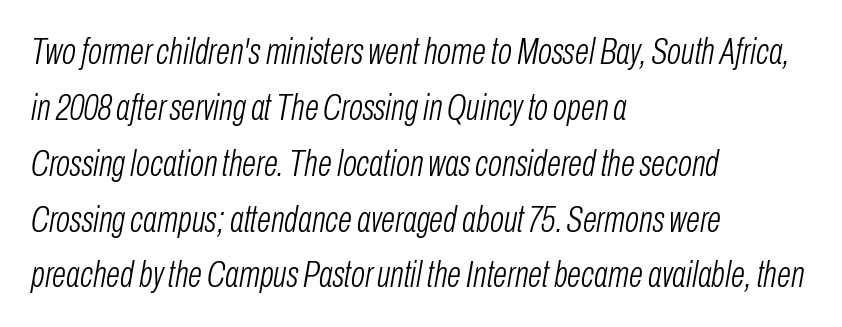
Q: Is the text bold? A: No.
Q: Is the text italic (slanted)? A: Yes, it leans right by about 10 degrees.
Q: Is the text underlined? A: No.
Q: How is the paragraph aligned? A: Left-aligned.
Q: Is the spacing between letters normal or unusually wide? A: Normal.
Q: Is the spacing between lines tight, normal or loose? A: Normal.
Q: Width (condensed, normal, or wide)? A: Condensed.
Q: Stroke contrast? A: Low.
Q: x-height? A: Medium.
Q: Monospaced? A: No.
